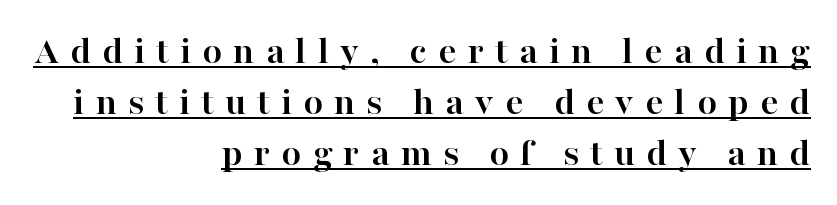
Honestly, the underline is the first thing you notice here. Successive baselines arrive at the customary interval. Each glyph is drawn with heavy, bold strokes. The rendering uses natural spacing where letterforms have individual widths. The typography opts for an upright posture over an oblique one. The glyphs in this specimen are seriffed.
